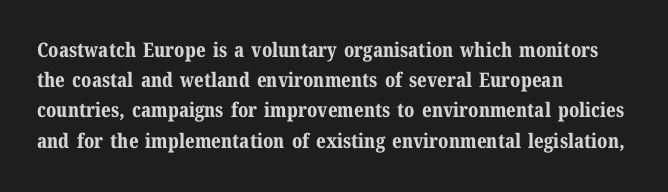
The image shows 20 px bold type, upright; set left-aligned, normal line spacing (1.51x), normal letter spacing, not underlined.
